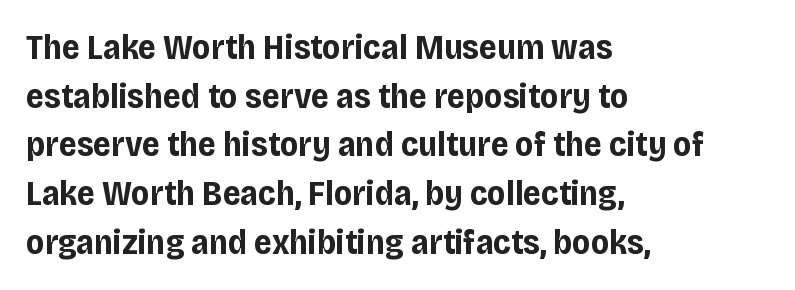
The image shows 35 px bold sans-serif type, upright; set left-aligned, normal line spacing (1.39x), normal letter spacing, not underlined; low stroke contrast and a large x-height.
